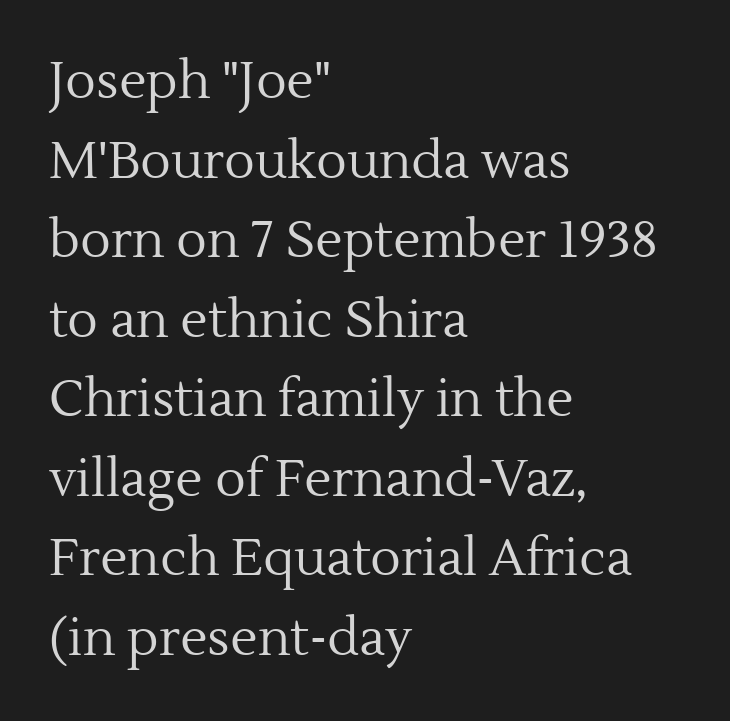
Q: Is the text bold? A: No.
Q: Is the text italic (slanted)? A: No, it is upright.
Q: Is the typeface a serif or a sans-serif typeface? A: Serif.
Q: Is the text underlined? A: No.
Q: How is the paragraph aligned? A: Left-aligned.
Q: Is the spacing between letters normal or unusually wide? A: Normal.
Q: Is the spacing between lines tight, normal or loose? A: Normal.
Q: Width (condensed, normal, or wide)? A: Normal.
Q: x-height? A: Medium.
Q: Monospaced? A: No.
